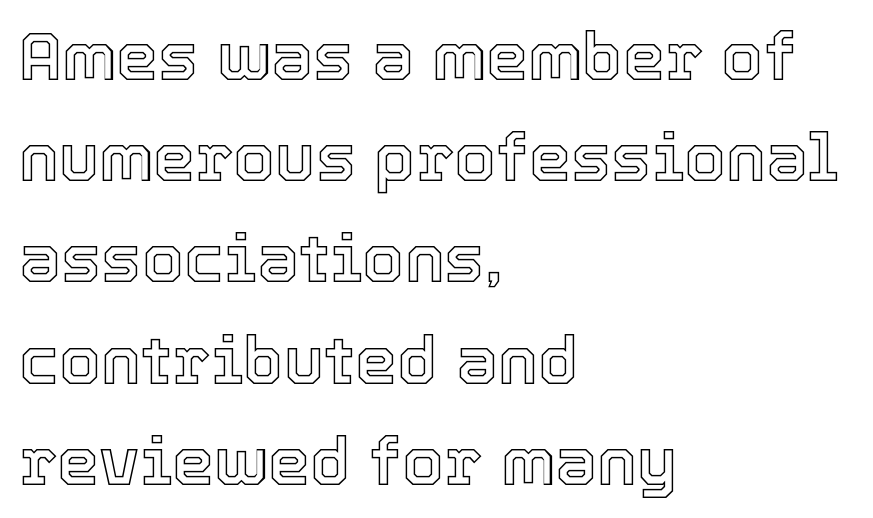
Nope, not italic — everything's standing straight. Do the characters align in a grid? No, the font is proportional. The strip under each line holds only bare page. Compared with typical body copy, the letter spacing here is the same. Honestly, the row spacing looks completely unremarkable. Which margin do the lines hug? The left one — the right edge is uneven.
